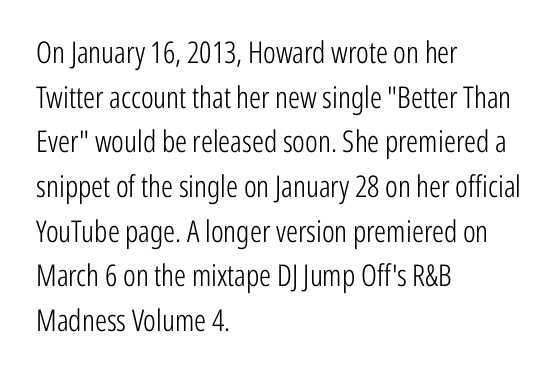
Q: Is the text bold? A: No.
Q: Is the text italic (slanted)? A: No, it is upright.
Q: Is the typeface a serif or a sans-serif typeface? A: Sans-serif.
Q: Is the text underlined? A: No.
Q: How is the paragraph aligned? A: Left-aligned.
Q: Is the spacing between letters normal or unusually wide? A: Normal.
Q: Is the spacing between lines tight, normal or loose? A: Normal.
Q: Width (condensed, normal, or wide)? A: Condensed.
Q: Stroke contrast? A: Low.
Q: x-height? A: Medium.
Q: Monospaced? A: No.
